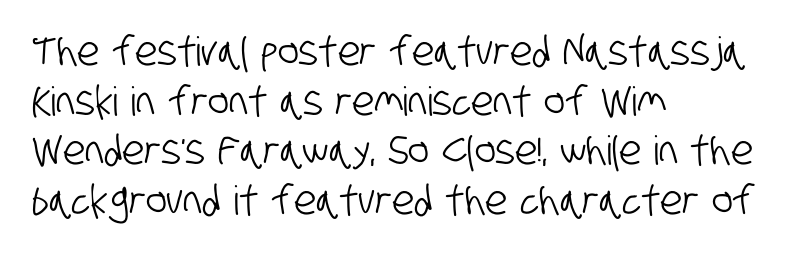
Q: Is the typeface a serif or a sans-serif typeface? A: Sans-serif.
Q: Is the text underlined? A: No.
Q: How is the paragraph aligned? A: Left-aligned.
Q: Is the spacing between letters normal or unusually wide? A: Normal.
Q: Width (condensed, normal, or wide)? A: Condensed.
Q: Stroke contrast? A: Low.
Q: x-height? A: Large.
Q: Monospaced? A: No.
